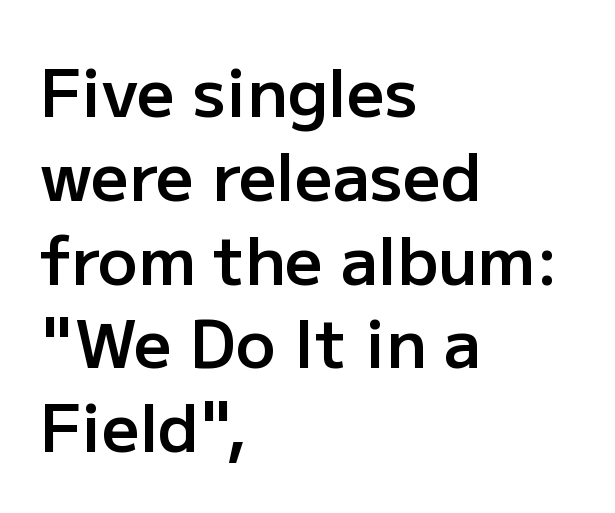
Q: Is the text bold? A: Semi-bold.
Q: Is the text italic (slanted)? A: No, it is upright.
Q: Is the typeface a serif or a sans-serif typeface? A: Sans-serif.
Q: Is the text underlined? A: No.
Q: How is the paragraph aligned? A: Left-aligned.
Q: Is the spacing between letters normal or unusually wide? A: Normal.
Q: Is the spacing between lines tight, normal or loose? A: Normal.
Q: Width (condensed, normal, or wide)? A: Normal.
Q: Stroke contrast? A: Low.
Q: x-height? A: Medium.
Q: Monospaced? A: No.
